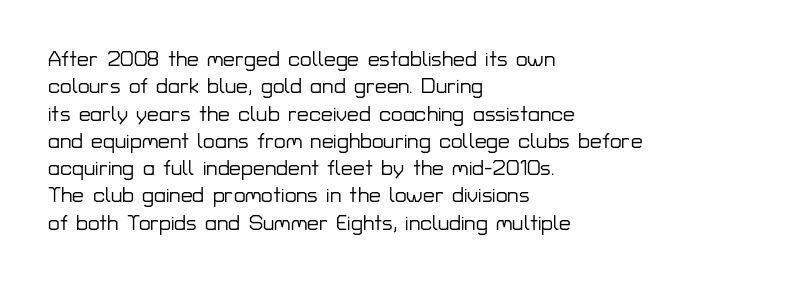
You could call the tracking neutral — neither tight nor loose. Honestly, there is no underline to notice here at all. This is roman type, the default non-slanted kind. Compared with a centered layout, this one pins lines to the left instead. Interline gaps are of average width in this sample.
